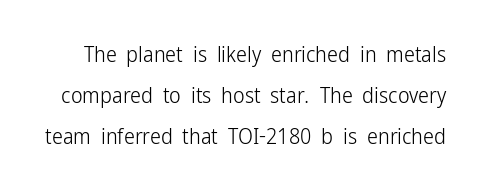
Q: Is the text bold? A: No.
Q: Is the text italic (slanted)? A: No, it is upright.
Q: Is the text underlined? A: No.
Q: Is the spacing between letters normal or unusually wide? A: Normal.
